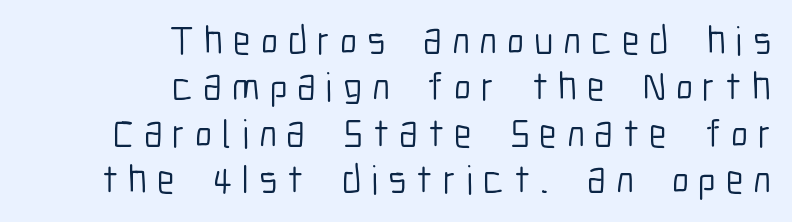
{"serif": "no", "italic": "no", "bold": "no", "weight": "light", "width": "condensed", "stroke_contrast": "low", "x_height": "medium", "monospaced": "no", "underline": "no", "align": "right", "line_spacing_ratio": 1.16, "letter_spacing": "wide", "letter_spacing_em": 0.25, "glyph_px": 40}
